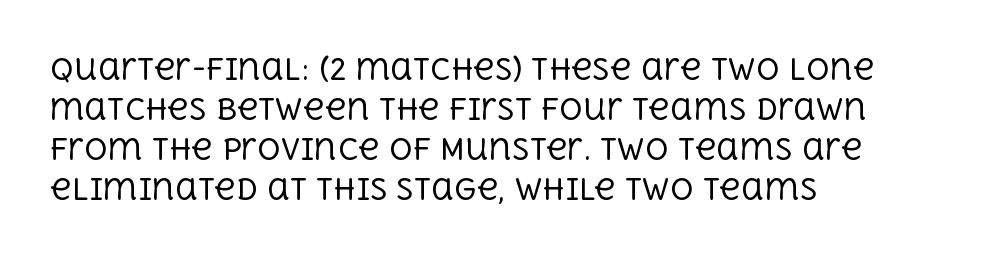
The image shows 29 px regular-weight serif type, upright; set left-aligned, normal line spacing (1.38x), normal letter spacing, not underlined; a large x-height.
